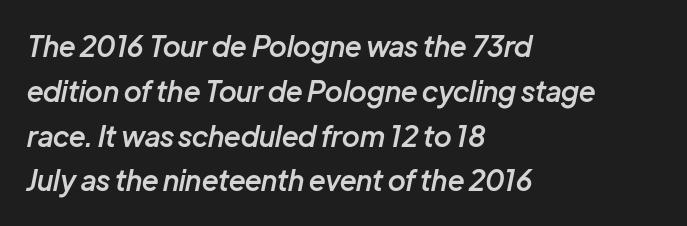
The image shows 28 px semibold type, italic (leaning right); set left-aligned, normal line spacing (1.6x), normal letter spacing, not underlined; low stroke contrast and a medium x-height.
